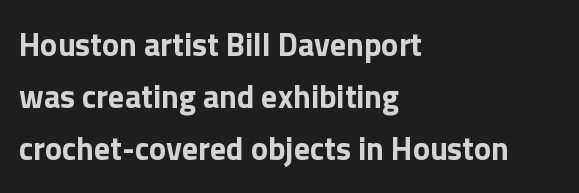
Check the space under the baseline: it is left empty. What's the leading like? Ordinary, nothing unusual. Summary of weight: heavy, a full bold. Words appear dense and cohesive because spacing is normal. No italicization has been applied; the sample stays upright. Caption: multi-line text, flush left, ragged right.
